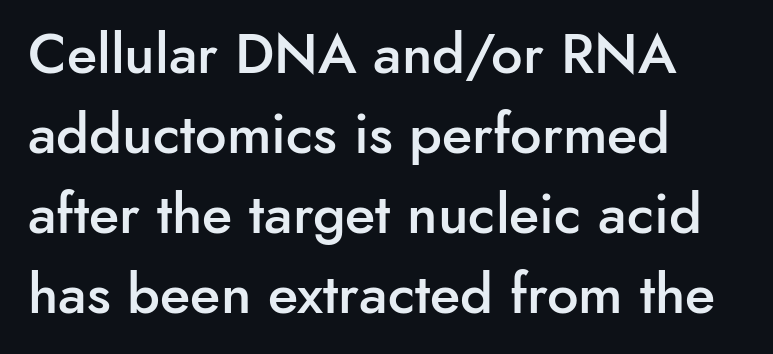
{"serif": "no", "italic": "no", "bold": "semi", "weight": "semibold", "width": "normal", "stroke_contrast": "low", "x_height": "small", "monospaced": "no", "underline": "no", "align": "left", "line_spacing": "normal", "line_spacing_ratio": 1.43, "letter_spacing": "normal", "letter_spacing_em": 0.0, "glyph_px": 56}
